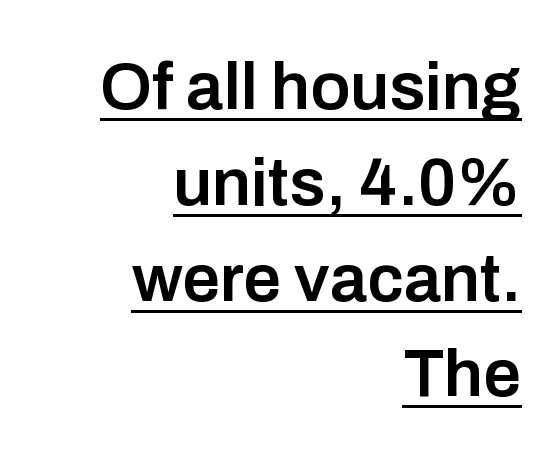
The image shows 67 px semibold sans-serif type, upright; set right-aligned, normal line spacing (1.43x), normal letter spacing, underlined; low stroke contrast and a medium x-height.
